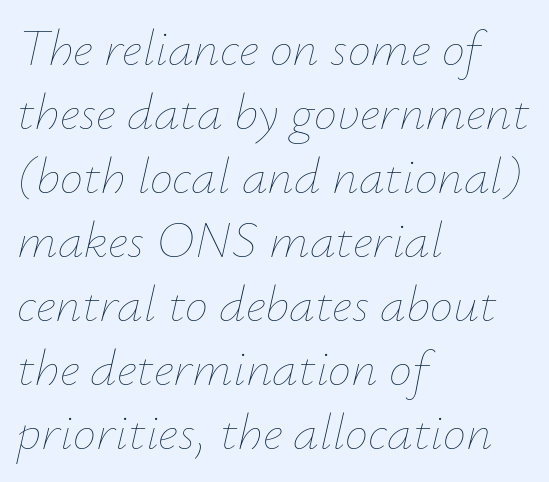
The image shows 52 px thin type, italic (leaning right); set left-aligned, line spacing 1.23x, normal letter spacing, not underlined; low stroke contrast and a small x-height.
